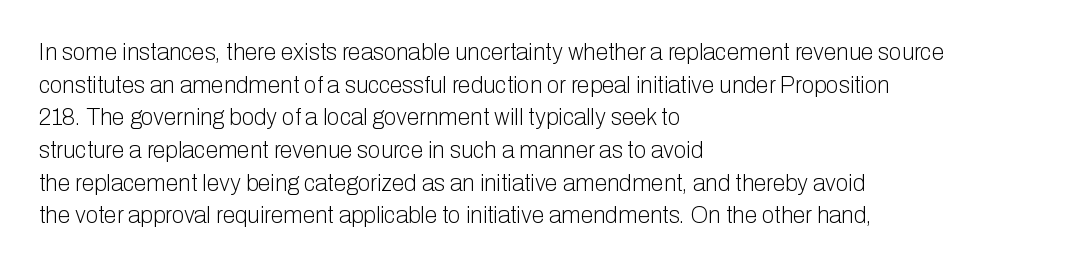
Q: Is the text bold? A: No.
Q: Is the text italic (slanted)? A: No, it is upright.
Q: Is the text underlined? A: No.
Q: How is the paragraph aligned? A: Left-aligned.
Q: Is the spacing between letters normal or unusually wide? A: Normal.
Q: Is the spacing between lines tight, normal or loose? A: Normal.
